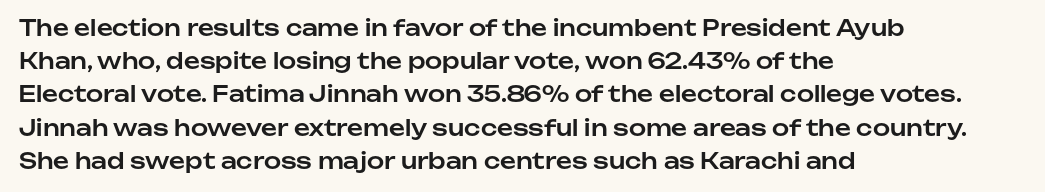
{"italic": "no", "underline": "no", "align": "left", "line_spacing": "normal", "line_spacing_ratio": 1.51, "letter_spacing": "normal", "letter_spacing_em": 0.0, "glyph_px": 22}
